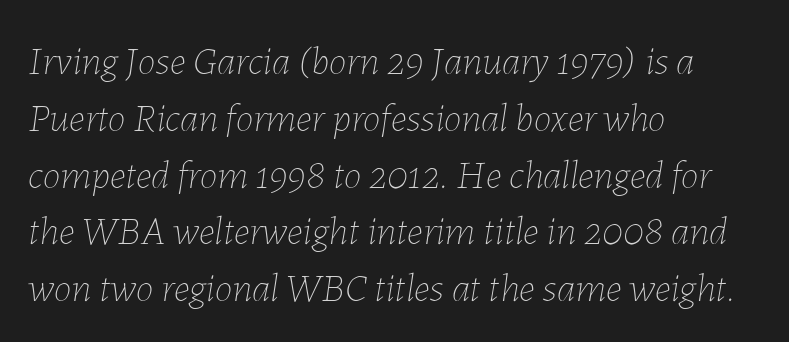
Is the type heavy? It reads as light-to-regular instead. Observe the lean: these are italic letterforms. Whoever set this chose a conventional vertical rhythm. Is the block centered? No — it sits flush against the left margin. The zone under the glyphs is completely vacant. The rendering uses natural spacing where letterforms have individual widths.
